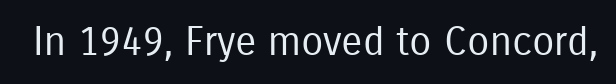
The image shows 40 px regular-weight, condensed sans-serif type, upright; set normal letter spacing, not underlined; low stroke contrast and a medium x-height.
